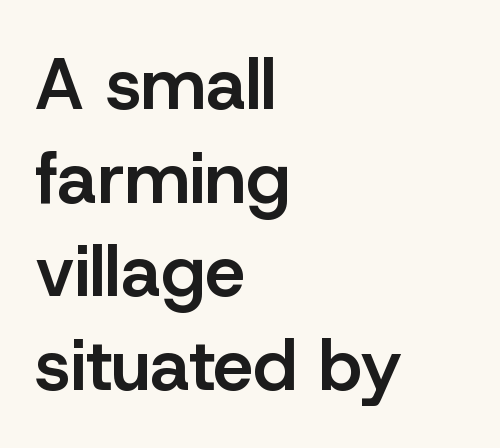
The image shows 72 px semibold sans-serif type, upright; set left-aligned, normal line spacing (1.3x), normal letter spacing, not underlined; low stroke contrast and a medium x-height.
